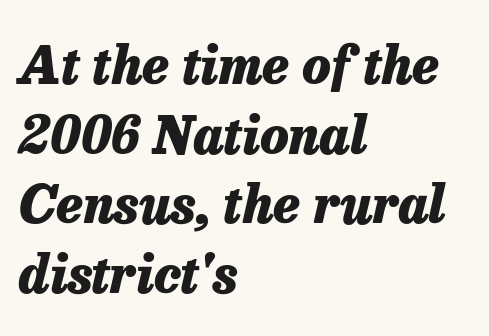
The passage is arranged the way most books set body copy — flush left. The gap between lines stays unmarked. Think of a printed novel: that variable character pitch is what you see here. Quick note: interline space is typical. The rendering applies a slant to the glyphs. How are the letters spaced? Ordinarily, with no added tracking.
